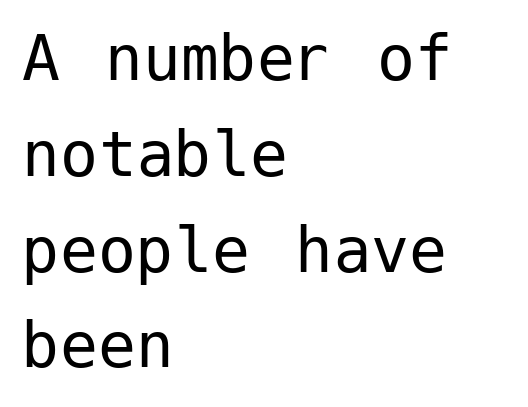
The strip under each line holds only bare page. These lines are set flush left with a ragged right edge. Each new line begins a customary step beneath the previous one. Does the lettering tilt? It doesn't — this is upright. Spacing between characters is what you'd get straight out of the box.
